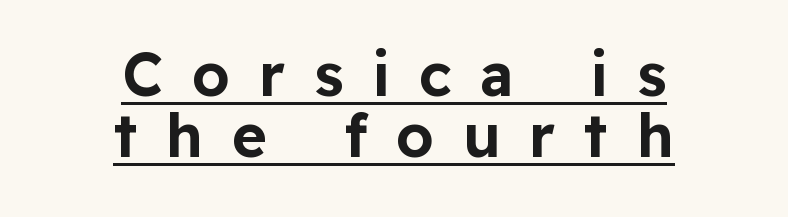
Q: Is the text italic (slanted)? A: No, it is upright.
Q: Is the typeface a serif or a sans-serif typeface? A: Sans-serif.
Q: Is the text underlined? A: Yes.
Q: How is the paragraph aligned? A: Centered.
Q: Is the spacing between letters normal or unusually wide? A: Unusually wide.
Q: Is the spacing between lines tight, normal or loose? A: Tight.
Q: Width (condensed, normal, or wide)? A: Normal.
Q: Stroke contrast? A: Low.
Q: x-height? A: Medium.
Q: Monospaced? A: No.
